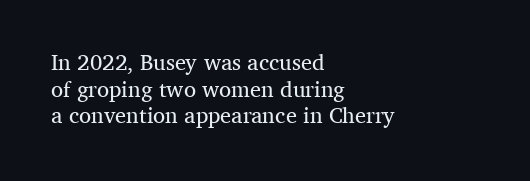
Q: Is the text bold? A: No.
Q: Is the text italic (slanted)? A: No, it is upright.
Q: Is the text underlined? A: No.
Q: How is the paragraph aligned? A: Left-aligned.
Q: Is the spacing between letters normal or unusually wide? A: Normal.
